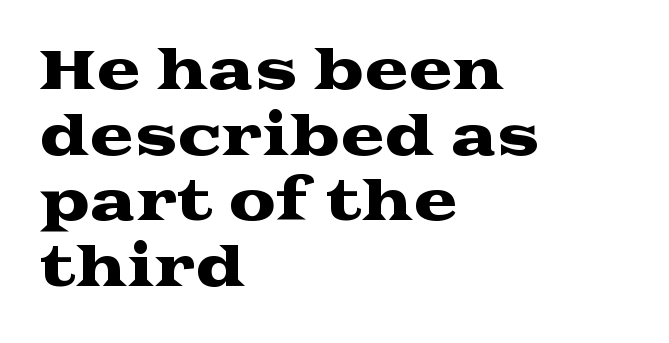
{"serif": "yes", "italic": "no", "width": "wide", "stroke_contrast": "medium", "x_height": "medium", "monospaced": "no", "underline": "no", "align": "left", "line_spacing_ratio": 1.24, "letter_spacing": "normal", "letter_spacing_em": 0.0, "glyph_px": 53}
